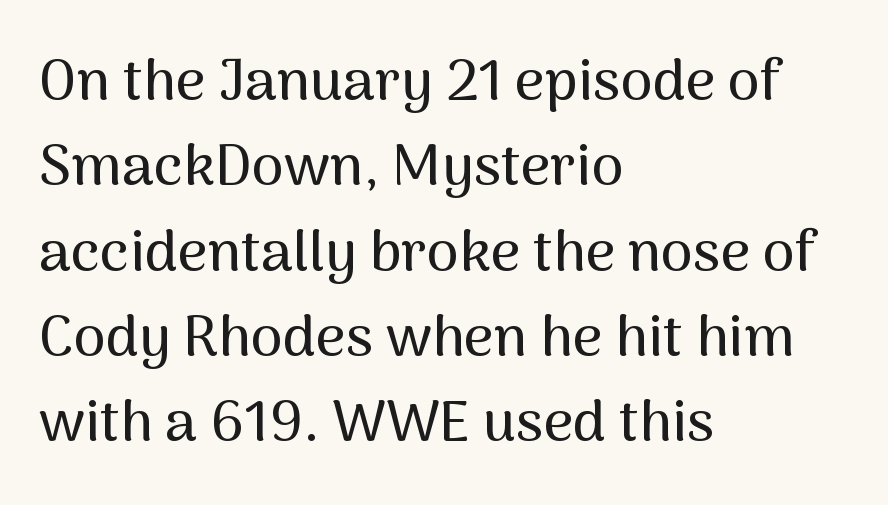
{"serif": "no", "italic": "no", "width": "normal", "stroke_contrast": "medium", "x_height": "medium", "monospaced": "no", "underline": "no", "align": "left", "line_spacing": "normal", "line_spacing_ratio": 1.47, "letter_spacing": "normal", "letter_spacing_em": 0.0, "glyph_px": 58}
